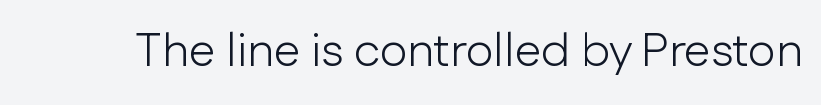
{"serif": "no", "italic": "no", "bold": "no", "weight": "light", "width": "normal", "stroke_contrast": "low", "x_height": "medium", "monospaced": "no", "underline": "no", "letter_spacing": "normal", "letter_spacing_em": 0.0, "glyph_px": 48}
